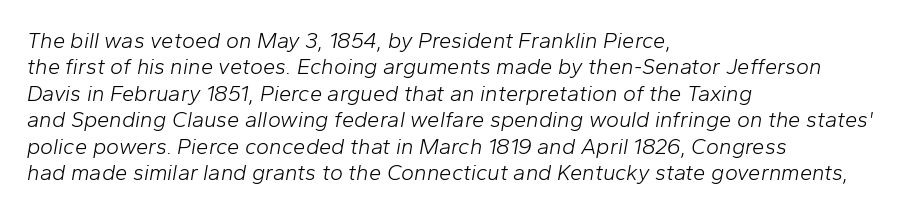
Stems and bowls with no extra thickness — not bold. Compared with ordinary roman type, these characters are visibly tilted. All the whitespace from short lines collects on the right. Underlining? Definitely not there. Tracking value appears to be zero — textbook default spacing.
